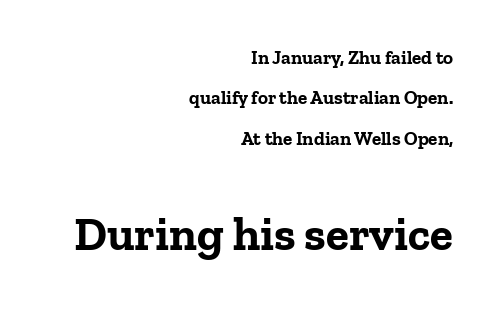
Q: Is the text bold? A: Yes.
Q: Is the text italic (slanted)? A: No, it is upright.
Q: Is the typeface a serif or a sans-serif typeface? A: Serif.
Q: Is the text underlined? A: No.
Q: How is the paragraph aligned? A: Right-aligned.
Q: Is the spacing between letters normal or unusually wide? A: Normal.
Q: Is the spacing between lines tight, normal or loose? A: Loose.
Q: Which block of text is set in a larger size, the first (top) or the second (bottom)? A: The second (bottom) one.
Q: Width (condensed, normal, or wide)? A: Normal.
Q: Stroke contrast? A: Low.
Q: x-height? A: Medium.
Q: Monospaced? A: No.
